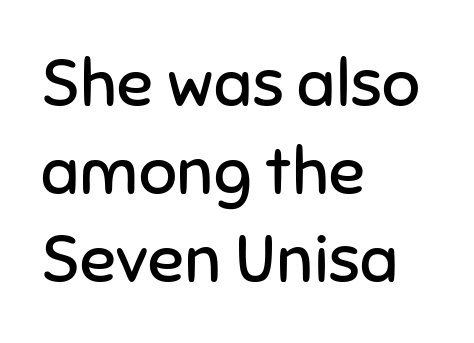
Q: Is the text bold? A: No.
Q: Is the text italic (slanted)? A: No, it is upright.
Q: Is the typeface a serif or a sans-serif typeface? A: Sans-serif.
Q: Is the text underlined? A: No.
Q: How is the paragraph aligned? A: Left-aligned.
Q: Is the spacing between letters normal or unusually wide? A: Normal.
Q: Is the spacing between lines tight, normal or loose? A: Normal.
Q: Width (condensed, normal, or wide)? A: Normal.
Q: Stroke contrast? A: Low.
Q: x-height? A: Medium.
Q: Monospaced? A: No.
